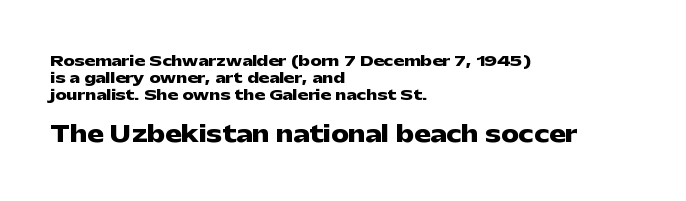
{"italic": "no", "bold": "yes", "underline": "no", "align": "left", "line_spacing_ratio": 1.21, "letter_spacing": "normal", "letter_spacing_em": 0.0, "larger_block": "second", "size_ratio": 1.57, "glyph_px": 22}
